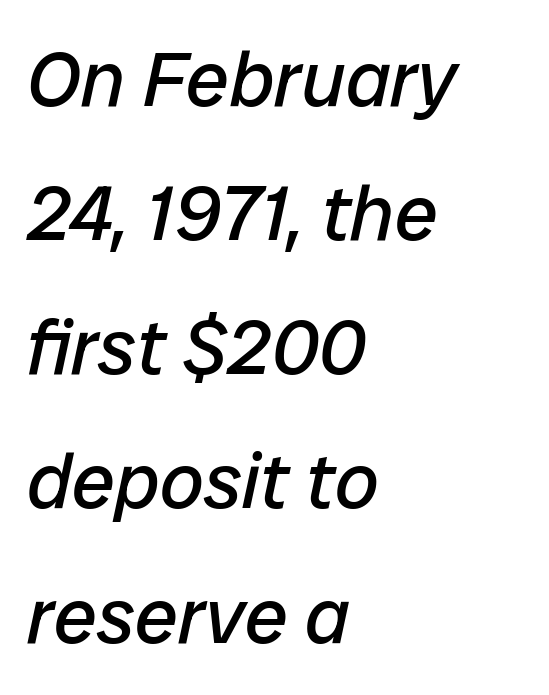
The image shows 78 px regular-weight type, italic (leaning right); set left-aligned, line spacing 1.72x, normal letter spacing, not underlined; low stroke contrast and a medium x-height.
